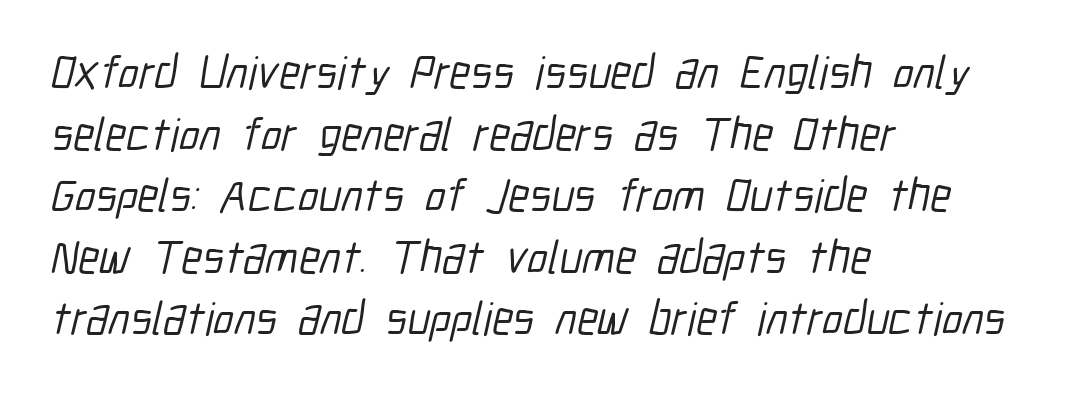
The image shows 47 px condensed sans-serif type; set left-aligned, normal line spacing (1.31x), normal letter spacing, not underlined; low stroke contrast and a medium x-height.
